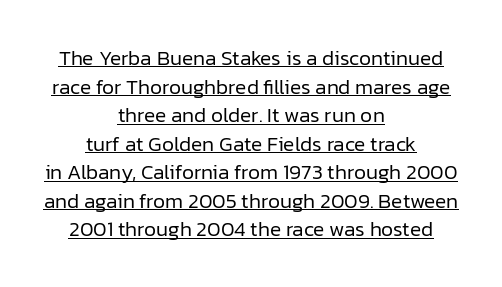
The passage shown is underscored from start to finish. In terms of leading, this rendering sits right in the middle. No heavy texture on the line: the type isn't bold. A roman cut, with each character standing at attention.
